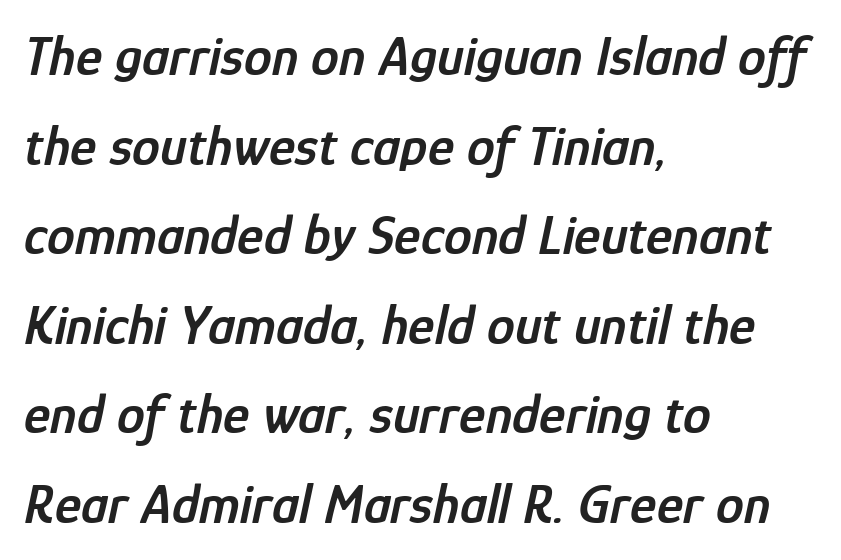
The image shows 56 px semibold, condensed type, italic (leaning right); set left-aligned, normal line spacing (1.6x), normal letter spacing, not underlined; low stroke contrast and a medium x-height.
